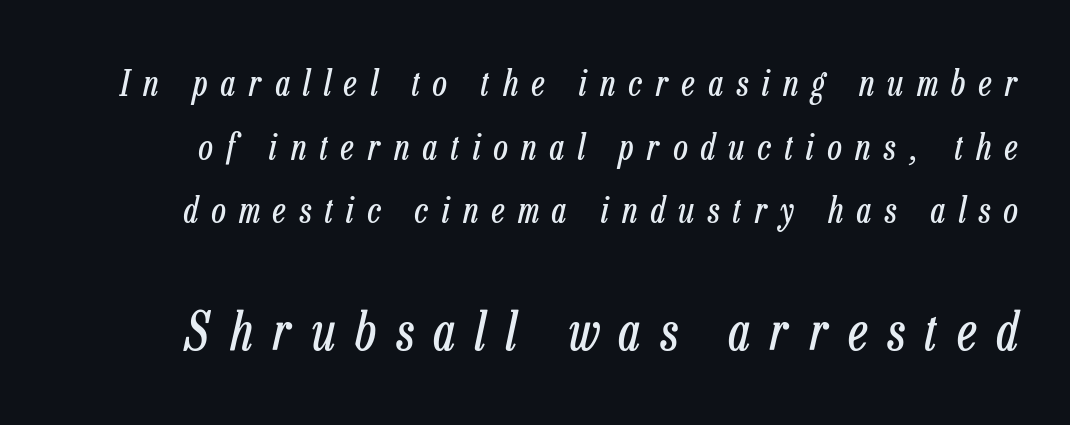
{"italic": "yes", "lean": "right", "slant_degrees": 13, "bold": "no", "weight": "regular", "width": "condensed", "stroke_contrast": "low", "x_height": "medium", "monospaced": "no", "underline": "no", "line_spacing_ratio": 1.82, "letter_spacing": "wide", "letter_spacing_em": 0.39, "larger_block": "second", "size_ratio": 1.49, "glyph_px": 52}
